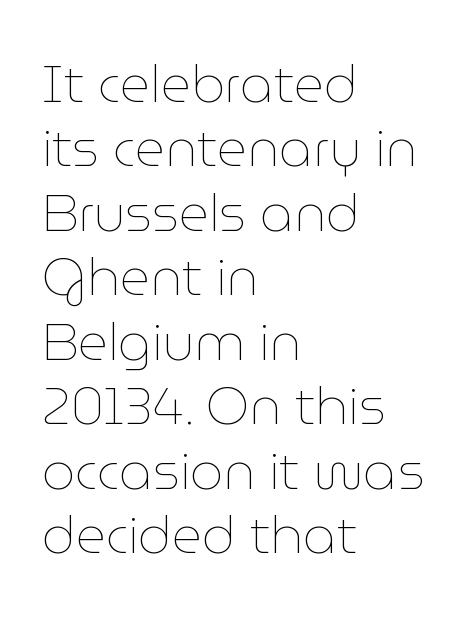
Q: Is the text bold? A: No.
Q: Is the text italic (slanted)? A: No, it is upright.
Q: Is the text underlined? A: No.
Q: How is the paragraph aligned? A: Left-aligned.
Q: Is the spacing between letters normal or unusually wide? A: Normal.
Q: Width (condensed, normal, or wide)? A: Normal.
Q: Stroke contrast? A: Low.
Q: x-height? A: Medium.
Q: Monospaced? A: No.
